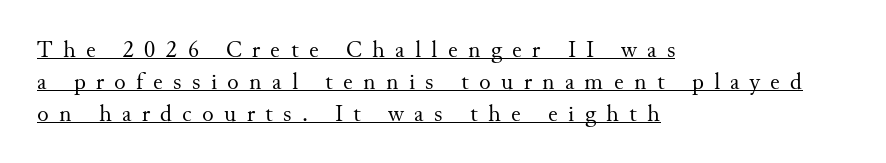
The image shows 24 px text type, upright; set left-aligned, normal line spacing (1.33x), unusually wide letter spacing (+0.43 em), underlined.
